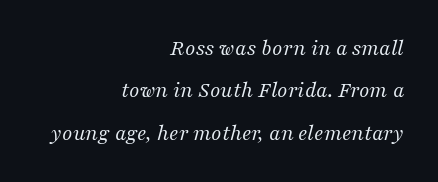
Q: Is the text bold? A: No.
Q: Is the text italic (slanted)? A: Yes, it leans right by about 16 degrees.
Q: Is the text underlined? A: No.
Q: How is the paragraph aligned? A: Right-aligned.
Q: Is the spacing between letters normal or unusually wide? A: Normal.
